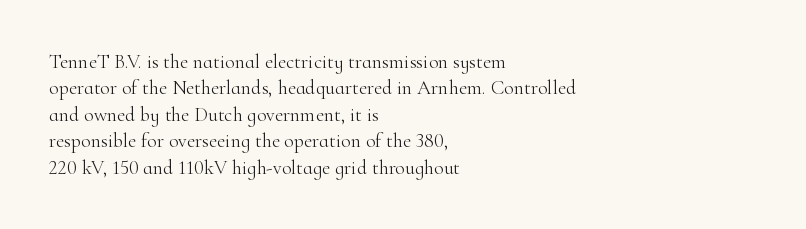
{"italic": "no", "bold": "no", "underline": "no", "align": "left", "line_spacing": "normal", "line_spacing_ratio": 1.32, "letter_spacing": "normal", "letter_spacing_em": 0.0, "glyph_px": 20}
